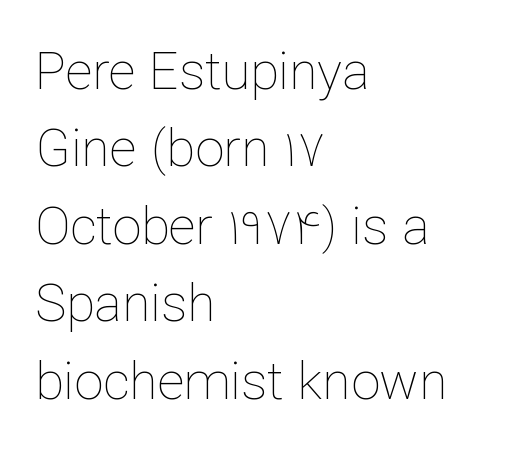
The letterforms sit shoulder to shoulder at normal distance. Any mark beneath the type? The region is blank. A light-to-regular cut is what we see here. The paragraph has a hard left edge and a soft right edge.
